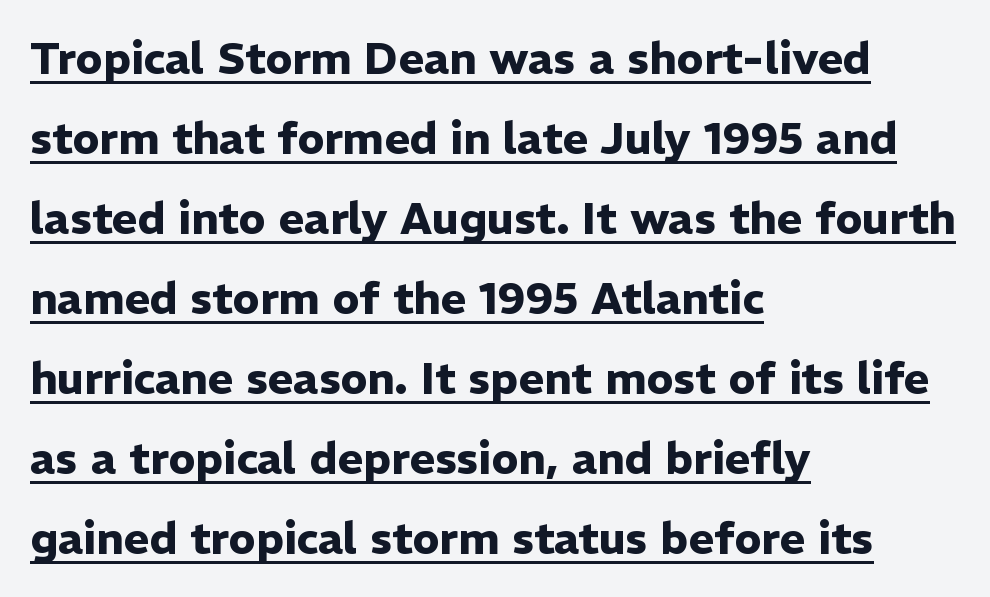
The image shows 44 px heavy sans-serif type, upright; set left-aligned, line spacing 1.82x, normal letter spacing, underlined; low stroke contrast and a medium x-height.
